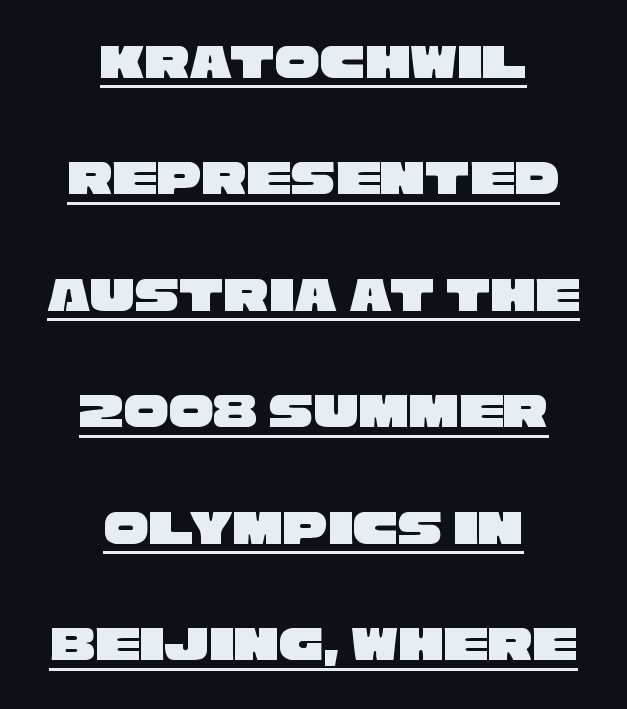
Q: Is the typeface a serif or a sans-serif typeface? A: Sans-serif.
Q: Is the text underlined? A: Yes.
Q: How is the paragraph aligned? A: Centered.
Q: Is the spacing between letters normal or unusually wide? A: Normal.
Q: Is the spacing between lines tight, normal or loose? A: Loose.
Q: Width (condensed, normal, or wide)? A: Wide.
Q: Stroke contrast? A: Low.
Q: x-height? A: Large.
Q: Monospaced? A: No.
